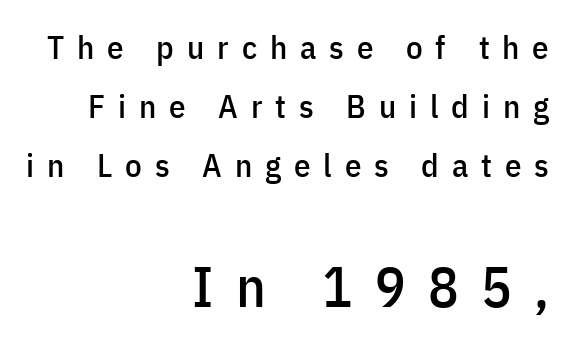
The image shows 57 px condensed sans-serif type, upright; set right-aligned, line spacing 1.79x, unusually wide letter spacing (+0.39 em), not underlined; the second (bottom) block is 1.73x larger; low stroke contrast and a medium x-height.
